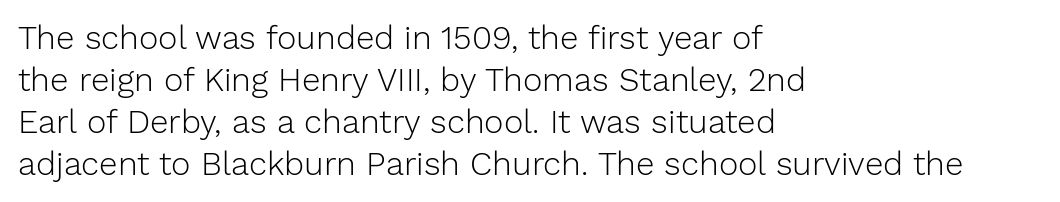
The image shows 33 px light sans-serif type, upright; set left-aligned, normal line spacing (1.27x), normal letter spacing, not underlined; low stroke contrast and a medium x-height.
